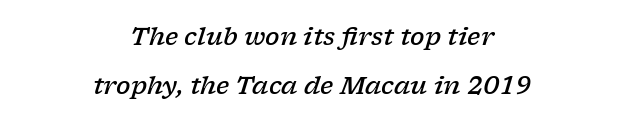
Visually the block forms a symmetrical silhouette, jagged on both flanks. Spacing between characters is what you'd get straight out of the box. Notice the wide empty band between every row — that's loose leading. Designer's note — italics engaged.
